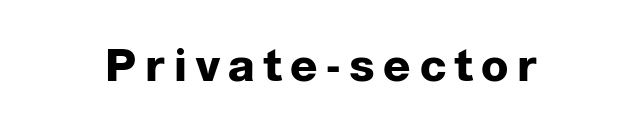
Is this a sans? Yes — the strokes have no serifs. Each word looks stretched out because of the extra space between its letters. Do the characters align in a grid? No, the font is proportional. You'd pick this weight for a headline — it's a proper bold. Just letters on the line, the space beneath them empty. Quick note: not italic, upright.
